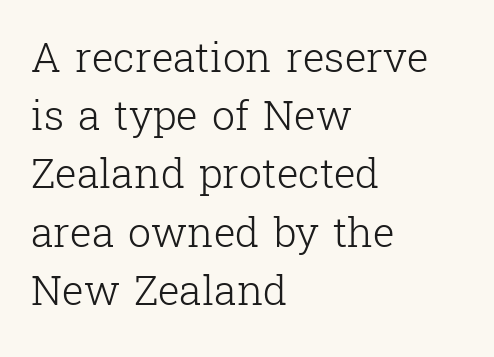
The image shows 41 px light serif type, upright; set left-aligned, normal line spacing (1.42x), normal letter spacing, not underlined; low stroke contrast and a medium x-height.
